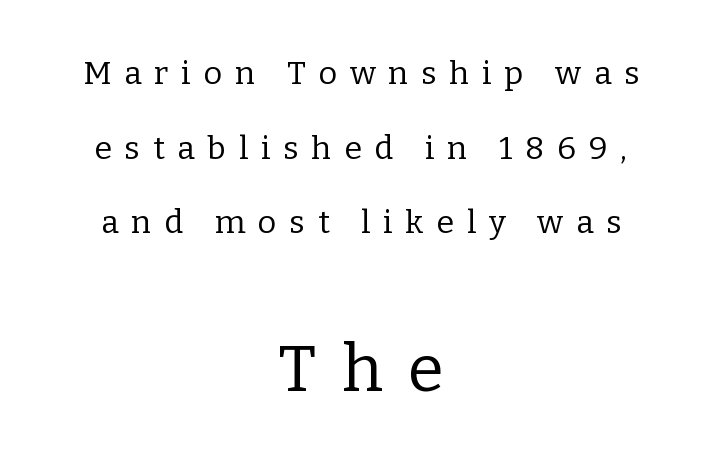
The image shows 65 px regular-weight serif type, upright; set centered, loose line spacing (2.33x), unusually wide letter spacing (+0.4 em), not underlined; the second (bottom) block is 2.03x larger; low stroke contrast and a medium x-height.
